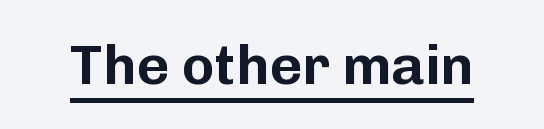
{"serif": "no", "italic": "no", "width": "normal", "stroke_contrast": "low", "x_height": "medium", "monospaced": "no", "underline": "yes", "letter_spacing": "normal", "letter_spacing_em": 0.0, "glyph_px": 56}
